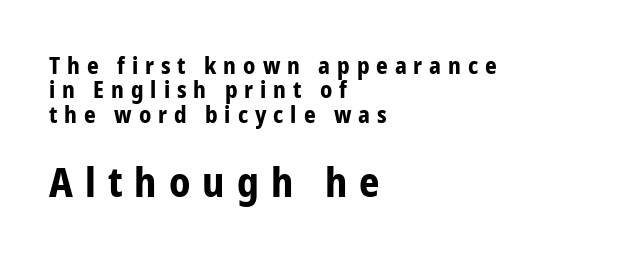
The passage shown begins with its smaller block and ends with its larger one. Underline: absent. In terms of weight, the rendering is a true, heavy bold. You can tell from the bare stems that sans-serif type was used.
